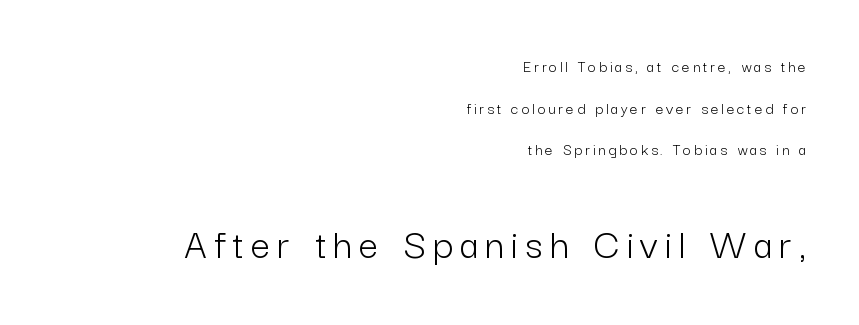
The image shows 43 px light sans-serif type, upright; set right-aligned, loose line spacing (2.45x), not underlined; the second (bottom) block is 2.53x larger; low stroke contrast and a medium x-height.
